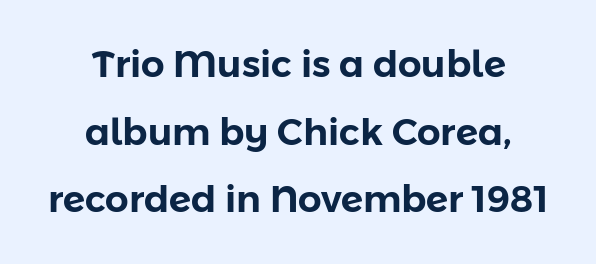
Varying glyph widths throughout — classic text-font behaviour. This is the regular roman posture of the typeface. The baseline area is clear. You can tell from the bare stems that sans-serif type was used.
